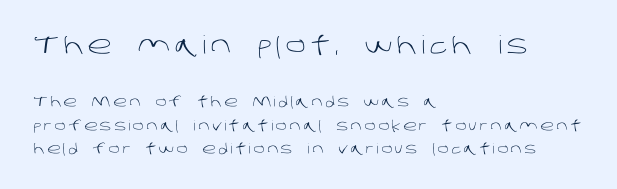
The image shows 25 px text type; set left-aligned, normal line spacing (1.66x), not underlined; the first (top) block is 1.79x larger.
